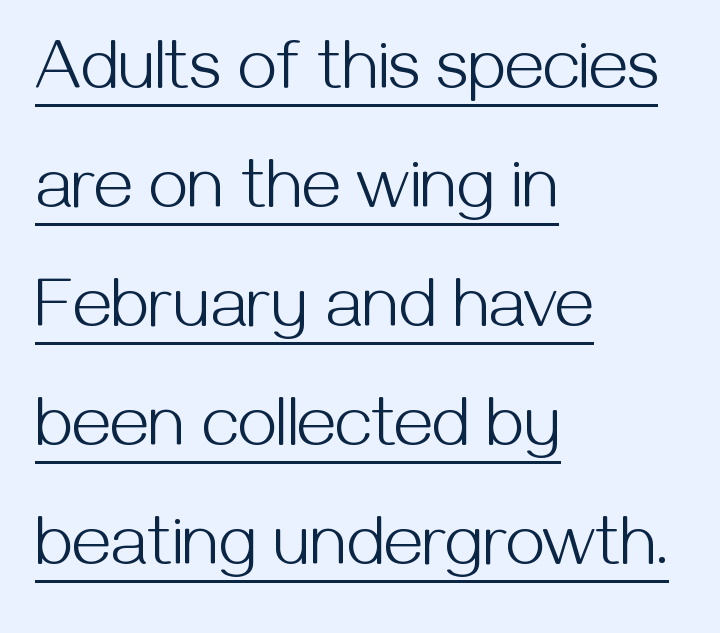
Tracking here is standard; glyphs follow each other at the usual distance. Compared with undecorated copy, this sample adds a rule below the words. The paragraph has a hard left edge and a soft right edge. Vertical spacing — default.
